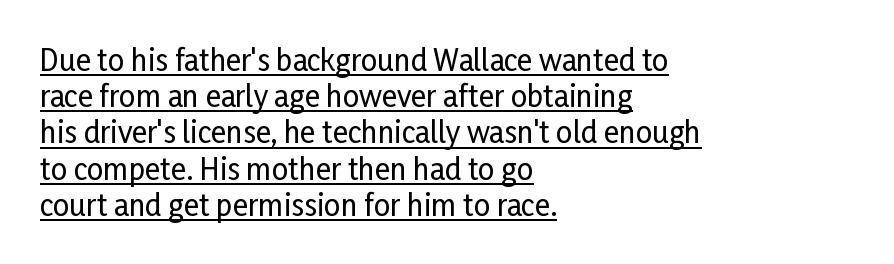
Q: Is the text italic (slanted)? A: No, it is upright.
Q: Is the typeface a serif or a sans-serif typeface? A: Sans-serif.
Q: Is the text underlined? A: Yes.
Q: How is the paragraph aligned? A: Left-aligned.
Q: Is the spacing between letters normal or unusually wide? A: Normal.
Q: Is the spacing between lines tight, normal or loose? A: Normal.
Q: Width (condensed, normal, or wide)? A: Condensed.
Q: Stroke contrast? A: Low.
Q: x-height? A: Medium.
Q: Monospaced? A: No.
